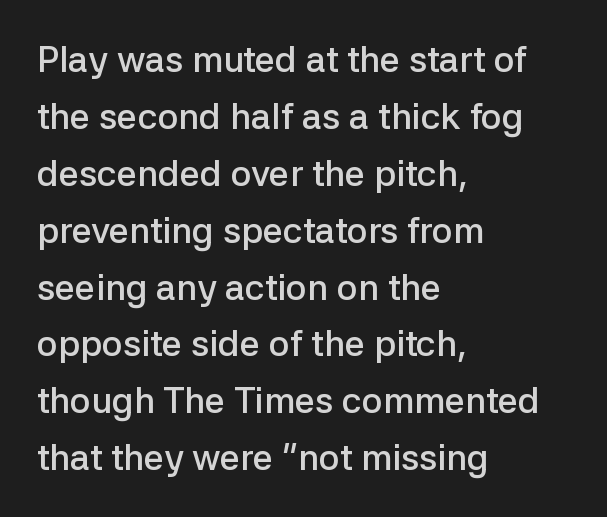
How heavy is the stroke? Medium-heavy — a semibold, shy of bold. If you drew a line through each stem, it would be perfectly vertical. Bare-footed words on every line. The font family rendered here belongs to the sans-serif group. Quick note: interline space is typical. Where is the straight margin? On the left.
